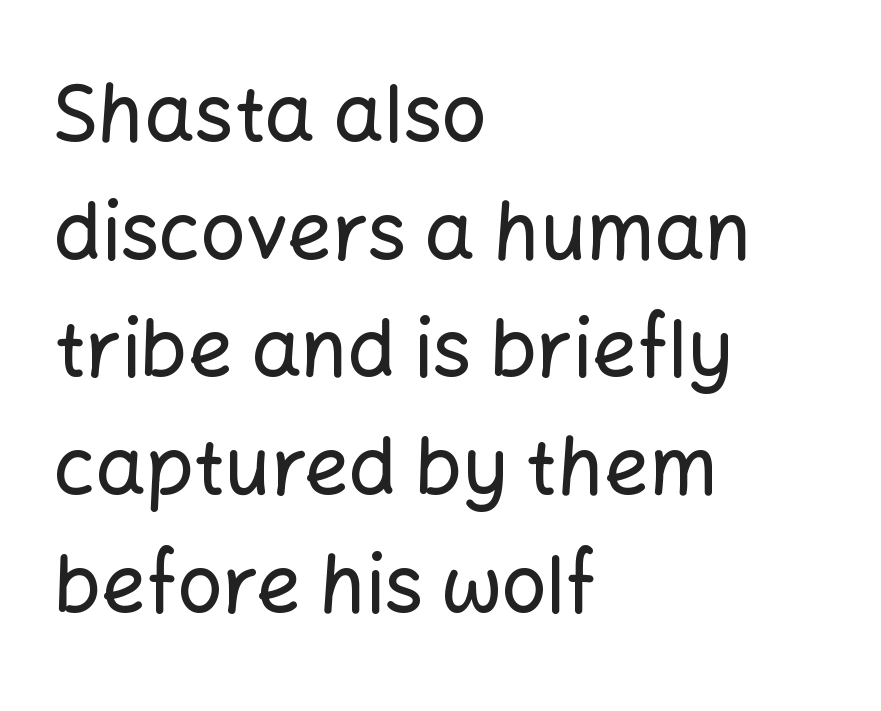
The image shows 79 px sans-serif type, upright; set left-aligned, normal line spacing (1.49x), normal letter spacing, not underlined; low stroke contrast and a medium x-height.
